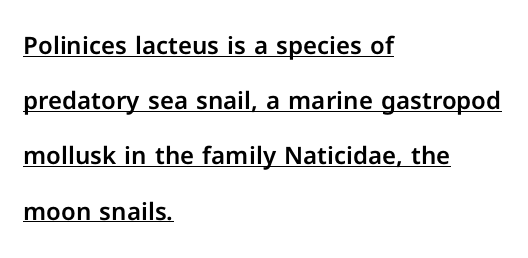
{"italic": "no", "underline": "yes", "align": "left", "line_spacing": "loose", "line_spacing_ratio": 2.3, "letter_spacing": "normal", "letter_spacing_em": 0.0, "glyph_px": 24}
